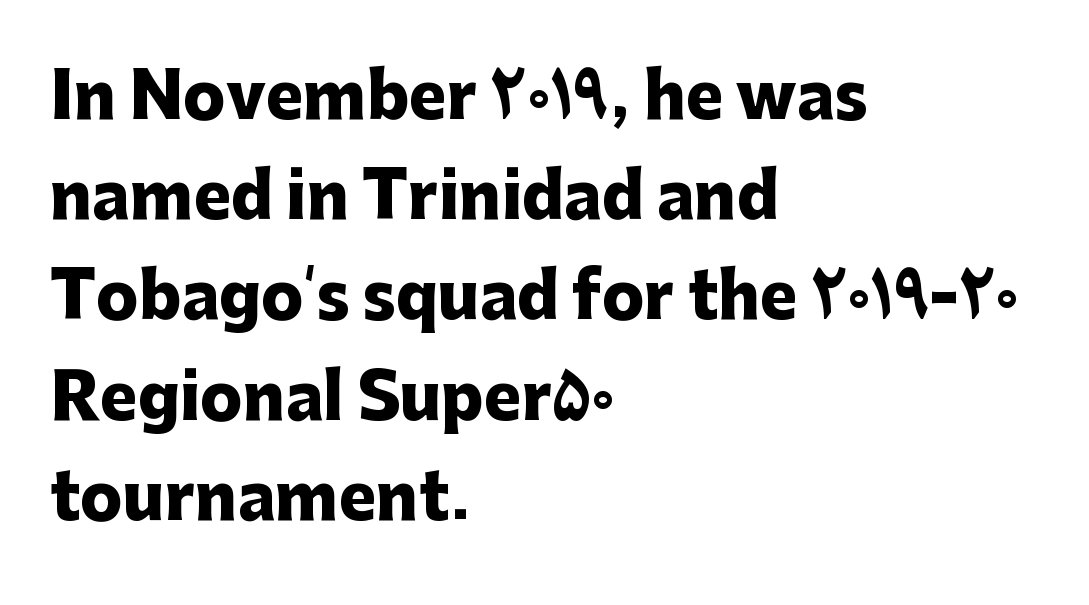
Notice how the passage keeps a crisp vertical edge on the left only. Just letters on the line, the space beneath them empty. The designer went with a sans here, leaving each stem footless. Regular leading.
